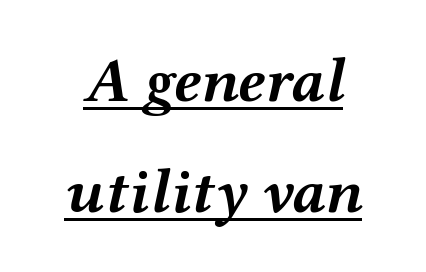
Q: Is the text bold? A: Yes.
Q: Is the text italic (slanted)? A: Yes, it leans right by about 12 degrees.
Q: Is the text underlined? A: Yes.
Q: Is the spacing between letters normal or unusually wide? A: Normal.
Q: Width (condensed, normal, or wide)? A: Wide.
Q: Stroke contrast? A: Medium.
Q: x-height? A: Medium.
Q: Monospaced? A: No.
